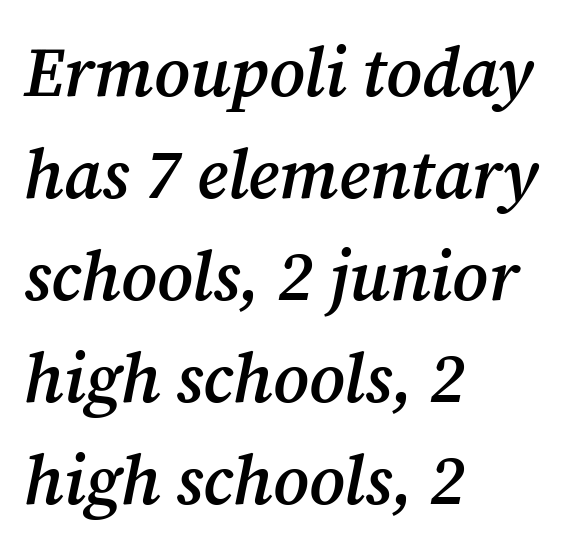
The image shows 69 px semibold serif type, italic (leaning right); set left-aligned, normal line spacing (1.48x), normal letter spacing, not underlined; medium stroke contrast and a medium x-height.
